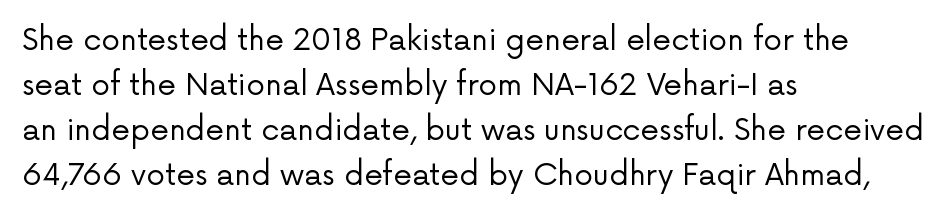
The image shows 30 px regular-weight sans-serif type, upright; set left-aligned, normal line spacing (1.5x), normal letter spacing, not underlined; low stroke contrast and a medium x-height.
